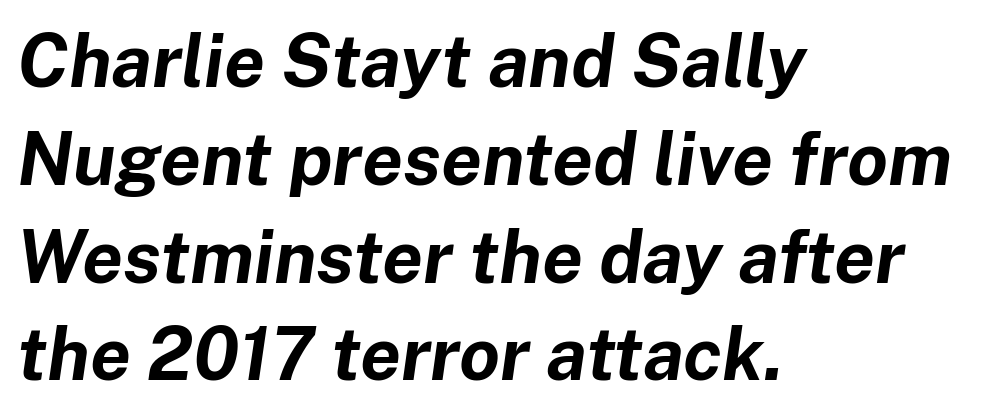
The image shows 73 px bold type, italic (leaning right); set left-aligned, normal line spacing (1.34x), normal letter spacing, not underlined; low stroke contrast and a medium x-height.
